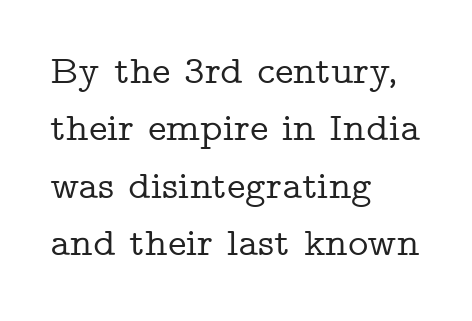
Q: Is the text italic (slanted)? A: No, it is upright.
Q: Is the typeface a serif or a sans-serif typeface? A: Serif.
Q: Is the text underlined? A: No.
Q: How is the paragraph aligned? A: Left-aligned.
Q: Is the spacing between letters normal or unusually wide? A: Normal.
Q: Is the spacing between lines tight, normal or loose? A: Normal.
Q: Width (condensed, normal, or wide)? A: Wide.
Q: Stroke contrast? A: Low.
Q: x-height? A: Medium.
Q: Monospaced? A: No.
